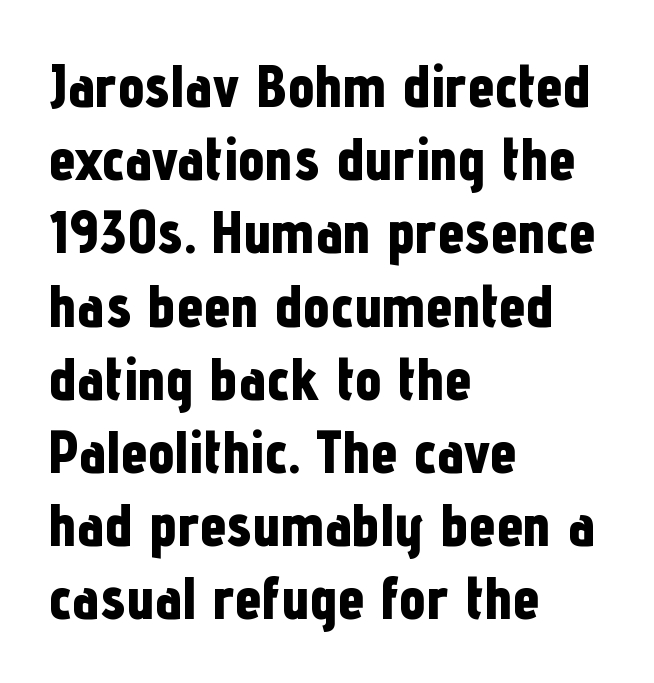
These lines are set flush left with a ragged right edge. The string is rendered with underlining switched off. Is the type bold? Yes — the strokes are clearly thick and heavy. This sample uses an upright cut, with every glyph sitting square on the baseline. The letters carry no serifs — their stems end cleanly without finishing strokes. This sample uses plain, unmodified letter spacing.
